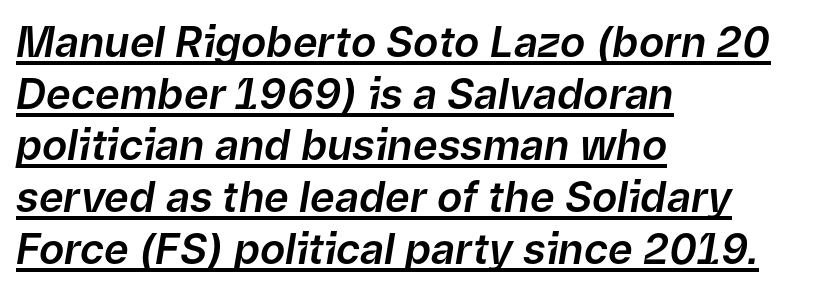
Q: Is the text italic (slanted)? A: Yes, it leans right by about 9 degrees.
Q: Is the text underlined? A: Yes.
Q: How is the paragraph aligned? A: Left-aligned.
Q: Is the spacing between letters normal or unusually wide? A: Normal.
Q: Width (condensed, normal, or wide)? A: Normal.
Q: Stroke contrast? A: Low.
Q: x-height? A: Medium.
Q: Monospaced? A: No.
